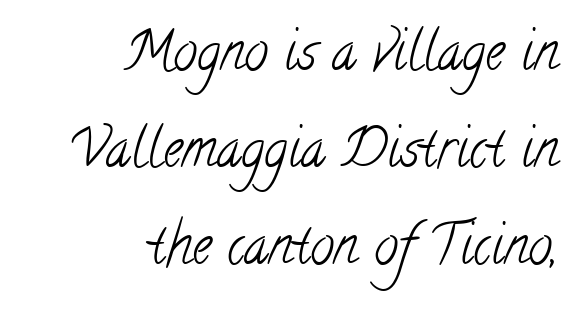
Q: Is the text bold? A: No.
Q: Is the typeface a serif or a sans-serif typeface? A: Serif.
Q: Is the text underlined? A: No.
Q: How is the paragraph aligned? A: Right-aligned.
Q: Is the spacing between letters normal or unusually wide? A: Normal.
Q: Width (condensed, normal, or wide)? A: Condensed.
Q: Stroke contrast? A: Low.
Q: x-height? A: Small.
Q: Monospaced? A: No.
